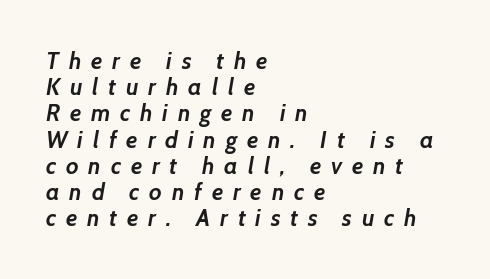
{"bold": "yes", "underline": "no", "align": "left", "line_spacing": "tight", "line_spacing_ratio": 1.14, "letter_spacing": "wide", "letter_spacing_em": 0.43, "glyph_px": 23}
